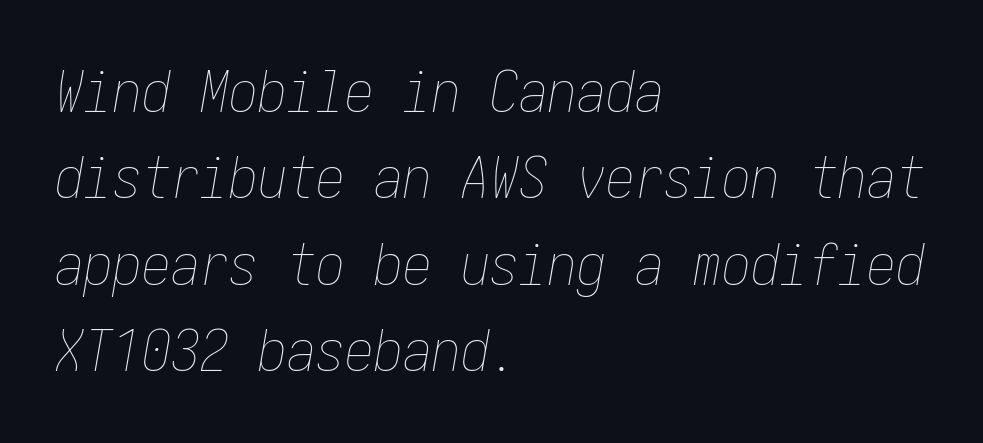
The lines sit at an ordinary, default distance from one another. Short note: letters normally spaced. Rendered with sloped, italic letterforms. The text block is weighted toward the left margin, trailing off unevenly rightward. Decoration check: the copy has no underline.
